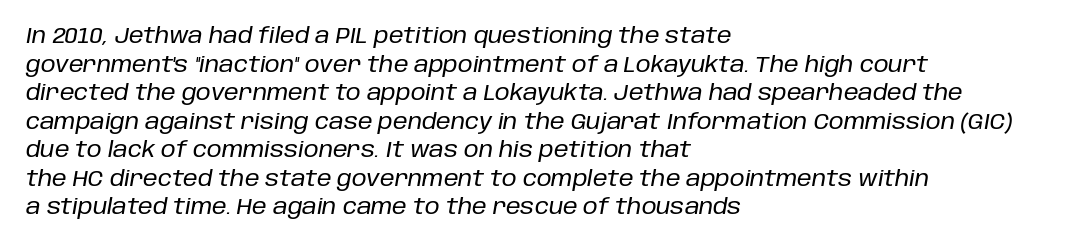
The image shows 21 px text type, italic (leaning right); set left-aligned, normal line spacing (1.36x), normal letter spacing, not underlined.
